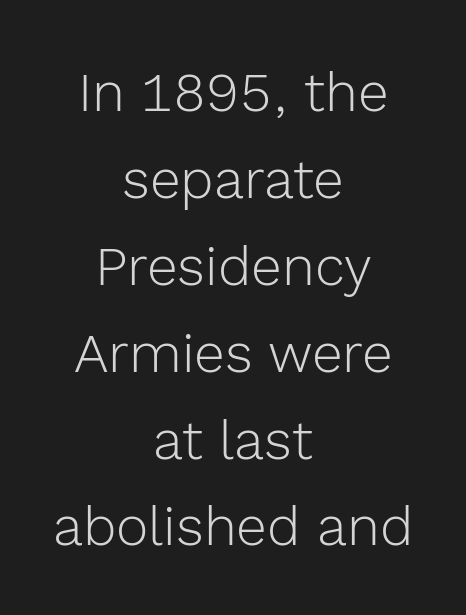
Q: Is the text bold? A: No.
Q: Is the text italic (slanted)? A: No, it is upright.
Q: Is the typeface a serif or a sans-serif typeface? A: Sans-serif.
Q: Is the text underlined? A: No.
Q: How is the paragraph aligned? A: Centered.
Q: Is the spacing between letters normal or unusually wide? A: Normal.
Q: Is the spacing between lines tight, normal or loose? A: Normal.
Q: Width (condensed, normal, or wide)? A: Normal.
Q: x-height? A: Medium.
Q: Monospaced? A: No.
